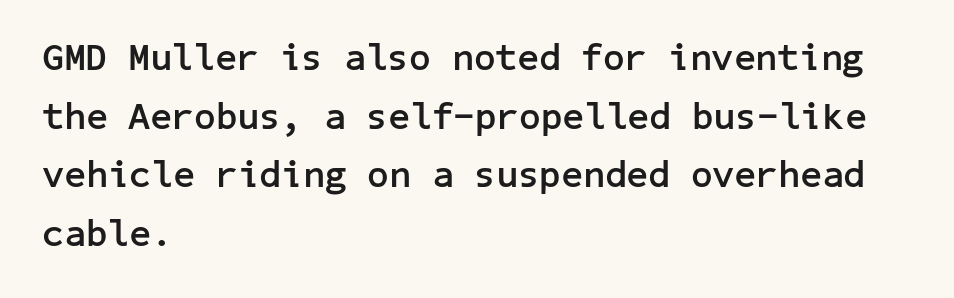
{"serif": "no", "italic": "no", "bold": "yes", "weight": "semibold", "width": "normal", "stroke_contrast": "low", "x_height": "medium", "underline": "no", "align": "left", "line_spacing": "normal", "line_spacing_ratio": 1.54, "letter_spacing": "normal", "letter_spacing_em": 0.0, "glyph_px": 38}
